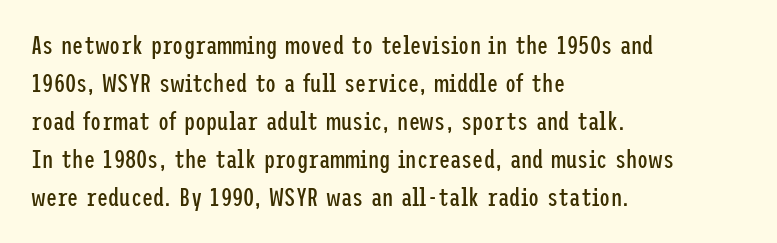
The image shows 25 px text type, upright; set left-aligned, normal line spacing (1.52x), normal letter spacing, not underlined.
